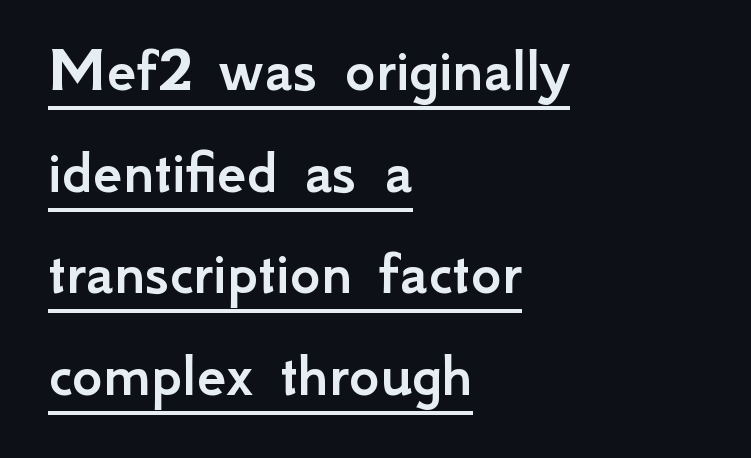
Character widths vary here, with narrow letters taking less room than wide ones. A rule runs beneath these lines of type. Standard letterfit; no display-style spreading of the glyphs. Evenly set lines give the paragraph a standard silhouette. Posture: upright roman. Does the copy run flush right? No — it runs flush left.
